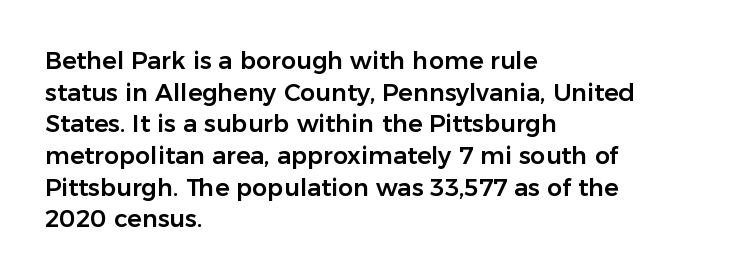
The letterforms sit shoulder to shoulder at normal distance. In terms of leading, this rendering sits right in the middle. The rendering anchors every line to the left-hand side. Style check: upright.
